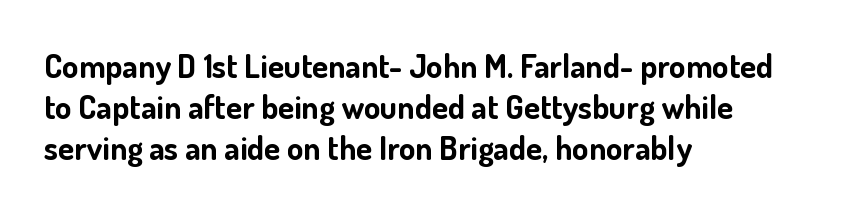
Upright lettering throughout. The letters sit at their default tracking, neither squeezed nor spread. Each letter keeps its own natural width here, so spacing adapts to shape. Its strokes are broad and dark, the hallmark of bold type. Does the type have serifs? No, each stem ends abruptly. Nobody drew a line under any word here.
